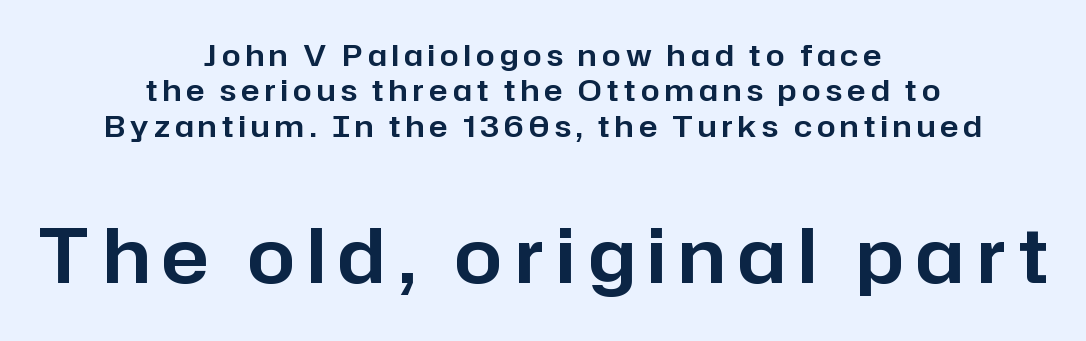
{"serif": "no", "italic": "no", "width": "normal", "stroke_contrast": "low", "x_height": "medium", "monospaced": "no", "underline": "no", "align": "center", "line_spacing_ratio": 1.18, "larger_block": "second", "size_ratio": 2.53, "glyph_px": 76}
